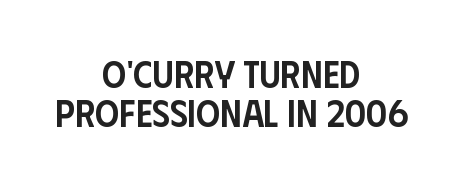
Proportional: the letters do not fall into vertical columns. Descender tails drop into unmarked territory. This is the in-between weight designers call semibold or demi. Cramped leading.
